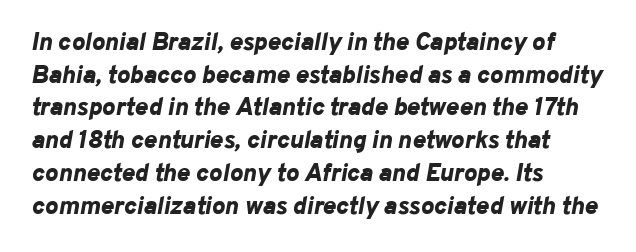
{"italic": "yes", "lean": "right", "slant_degrees": 10, "bold": "yes", "underline": "no", "align": "left", "line_spacing": "normal", "line_spacing_ratio": 1.31, "letter_spacing": "normal", "letter_spacing_em": 0.0, "glyph_px": 25}
